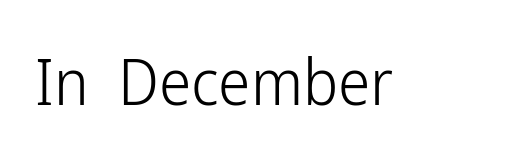
{"serif": "no", "italic": "no", "bold": "no", "weight": "light", "width": "condensed", "stroke_contrast": "low", "x_height": "medium", "monospaced": "no", "underline": "no", "letter_spacing": "normal", "letter_spacing_em": 0.0, "glyph_px": 65}
